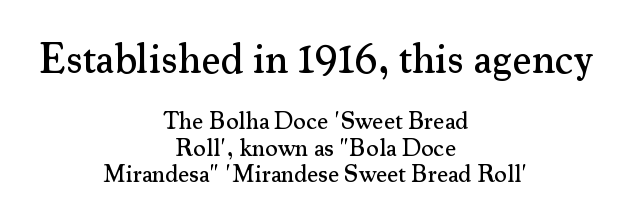
{"serif": "yes", "italic": "no", "width": "normal", "stroke_contrast": "medium", "x_height": "small", "monospaced": "no", "underline": "no", "align": "center", "line_spacing": "tight", "line_spacing_ratio": 1.09, "letter_spacing": "normal", "letter_spacing_em": 0.0, "larger_block": "first", "size_ratio": 1.75, "glyph_px": 42}
